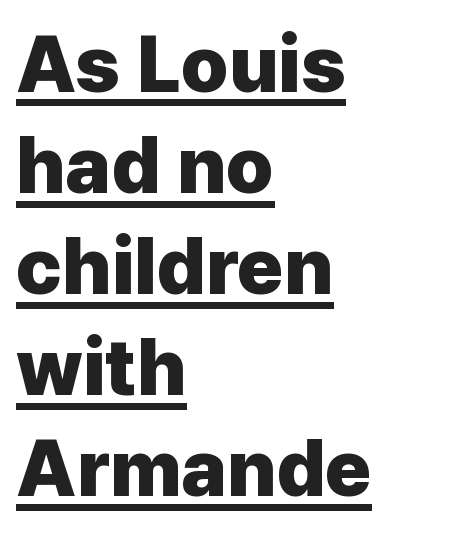
Short note: letters normally spaced. The setting favours the left margin, as ordinary paragraphs usually do. A full-strength bold gives these letters their thick strokes. Caption: lettering with a line underneath. This block has exactly the height ordinary leading produces.
